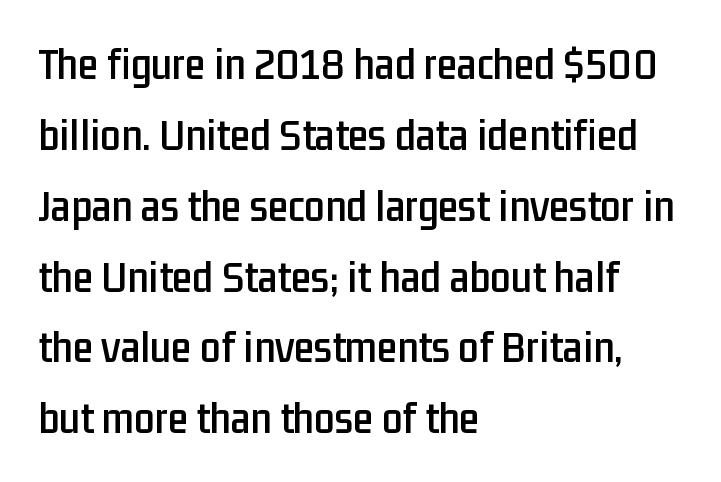
The image shows 46 px condensed sans-serif type, upright; set left-aligned, normal line spacing (1.54x), normal letter spacing, not underlined; low stroke contrast and a medium x-height.
